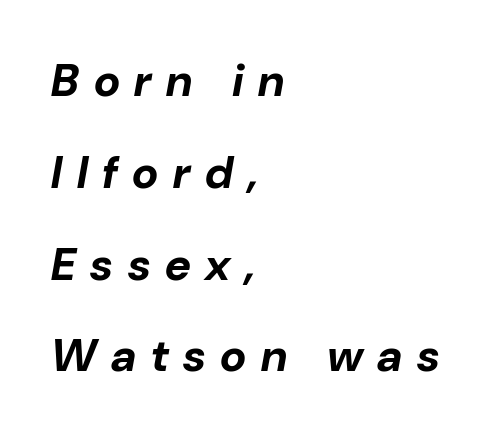
Vertical spacing — loose. Notice how thick the strokes are: this is what a full bold looks like. Spacing between characters has been opened up far beyond the box default. Check the space under the baseline: it is left empty. Leftover space on each line is placed entirely after the last word. Style check: oblique.
